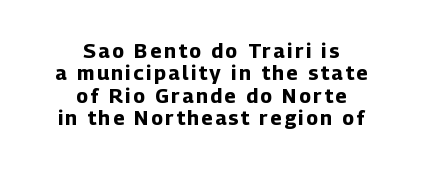
The image shows 20 px bold type, upright; set centered, tight line spacing (1.12x), not underlined.
